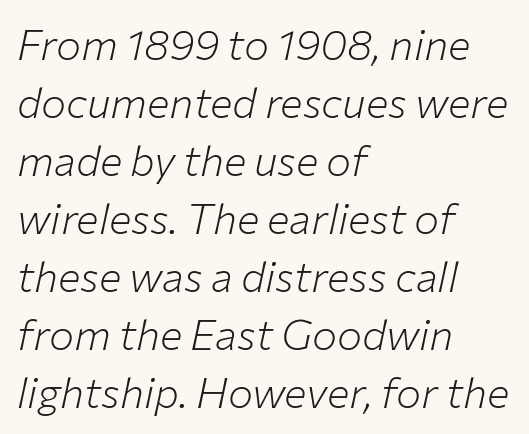
The face used here is rendered with its standard letterfit. Descenders hang freely into open space. Baseline-to-baseline distance is the conventional proportion of letter height. Here the designer chose a conventional face with non-uniform glyph widths.
